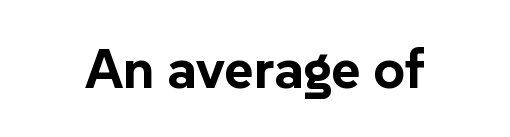
Q: Is the text bold? A: Yes.
Q: Is the text italic (slanted)? A: No, it is upright.
Q: Is the typeface a serif or a sans-serif typeface? A: Sans-serif.
Q: Is the text underlined? A: No.
Q: Is the spacing between letters normal or unusually wide? A: Normal.
Q: Width (condensed, normal, or wide)? A: Normal.
Q: Stroke contrast? A: Low.
Q: x-height? A: Medium.
Q: Monospaced? A: No.
